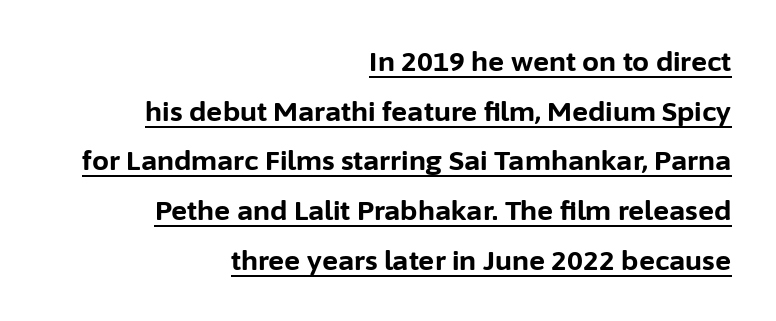
{"italic": "no", "bold": "yes", "underline": "yes", "align": "right", "line_spacing_ratio": 1.84, "letter_spacing": "normal", "letter_spacing_em": 0.0, "glyph_px": 27}
